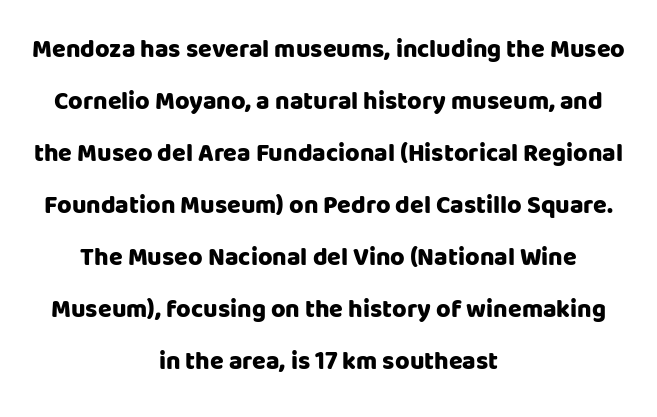
Descenders are the only things crossing below the line. Both edges are ragged and mirror each other, which tells us the setting is centered. The rendering uses a bold face; every stroke is thick and dark. Interline gaps are noticeably wide in this sample. No italicization has been applied; the sample stays upright. Honestly, the letter spacing is just normal — you wouldn't notice it.
